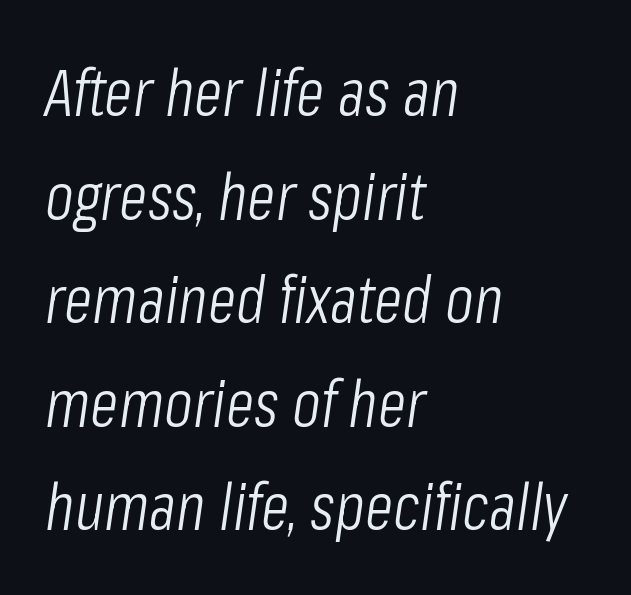
The image shows 66 px light, condensed type, italic (leaning right); set left-aligned, normal line spacing (1.57x), normal letter spacing, not underlined; low stroke contrast and a medium x-height.
